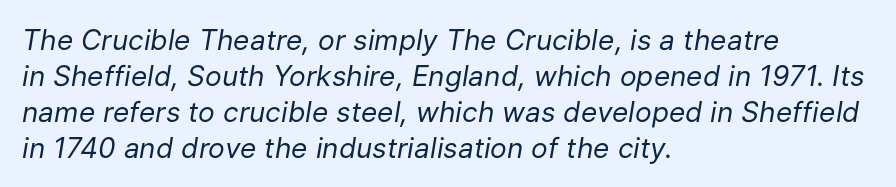
{"italic": "yes", "lean": "right", "slant_degrees": 9, "bold": "no", "weight": "regular", "width": "normal", "stroke_contrast": "low", "x_height": "medium", "monospaced": "no", "underline": "no", "align": "left", "line_spacing": "normal", "line_spacing_ratio": 1.28, "letter_spacing": "normal", "letter_spacing_em": 0.0, "glyph_px": 28}
